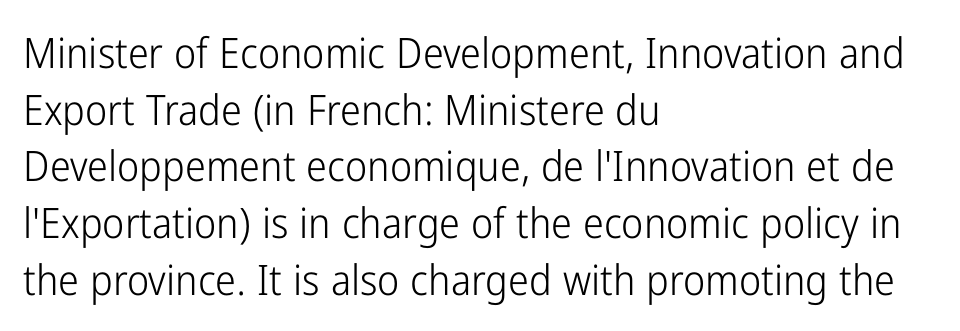
Q: Is the text bold? A: No.
Q: Is the text italic (slanted)? A: No, it is upright.
Q: Is the typeface a serif or a sans-serif typeface? A: Sans-serif.
Q: Is the text underlined? A: No.
Q: How is the paragraph aligned? A: Left-aligned.
Q: Is the spacing between letters normal or unusually wide? A: Normal.
Q: Is the spacing between lines tight, normal or loose? A: Normal.
Q: Width (condensed, normal, or wide)? A: Condensed.
Q: Stroke contrast? A: Low.
Q: x-height? A: Medium.
Q: Monospaced? A: No.
